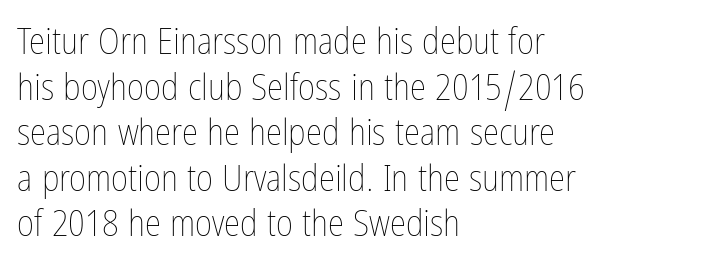
Q: Is the text bold? A: No.
Q: Is the text italic (slanted)? A: No, it is upright.
Q: Is the text underlined? A: No.
Q: How is the paragraph aligned? A: Left-aligned.
Q: Is the spacing between letters normal or unusually wide? A: Normal.
Q: Width (condensed, normal, or wide)? A: Condensed.
Q: Stroke contrast? A: Low.
Q: x-height? A: Medium.
Q: Monospaced? A: No.
